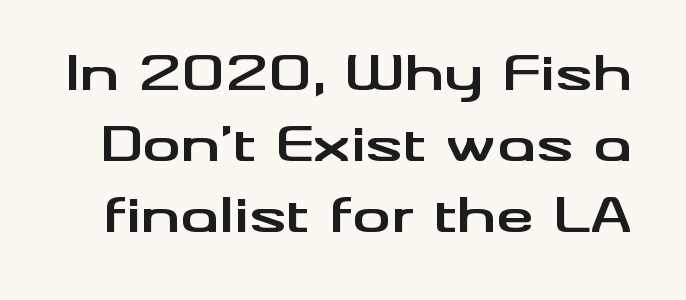
The image shows 48 px bold, wide sans-serif type, upright; set normal line spacing (1.48x), normal letter spacing, not underlined; medium stroke contrast and a small x-height.
